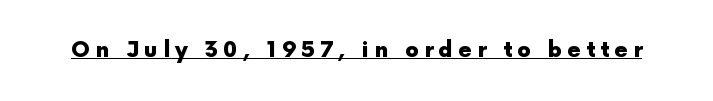
Q: Is the text bold? A: Yes.
Q: Is the text italic (slanted)? A: No, it is upright.
Q: Is the text underlined? A: Yes.
Q: Is the spacing between letters normal or unusually wide? A: Unusually wide.
